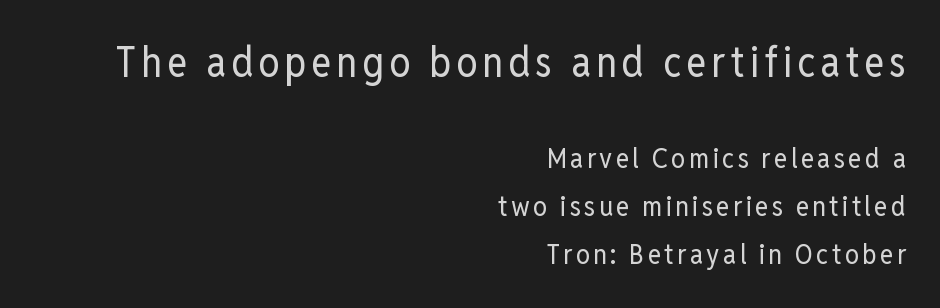
The image shows 42 px regular-weight, condensed sans-serif type, upright; set right-aligned, line spacing 1.71x, not underlined; the first (top) block is 1.5x larger; low stroke contrast and a medium x-height.
